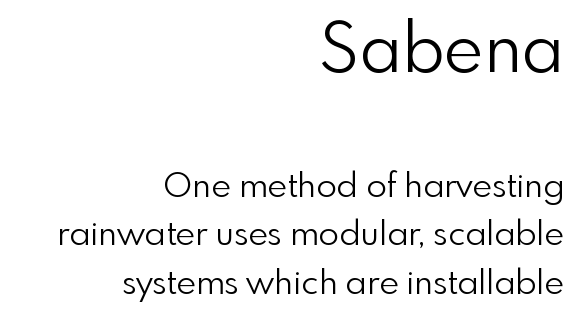
{"serif": "no", "italic": "no", "bold": "no", "weight": "light", "width": "normal", "x_height": "small", "monospaced": "no", "underline": "no", "align": "right", "line_spacing": "normal", "line_spacing_ratio": 1.43, "letter_spacing": "normal", "letter_spacing_em": 0.0, "larger_block": "first", "size_ratio": 2.0, "glyph_px": 68}
